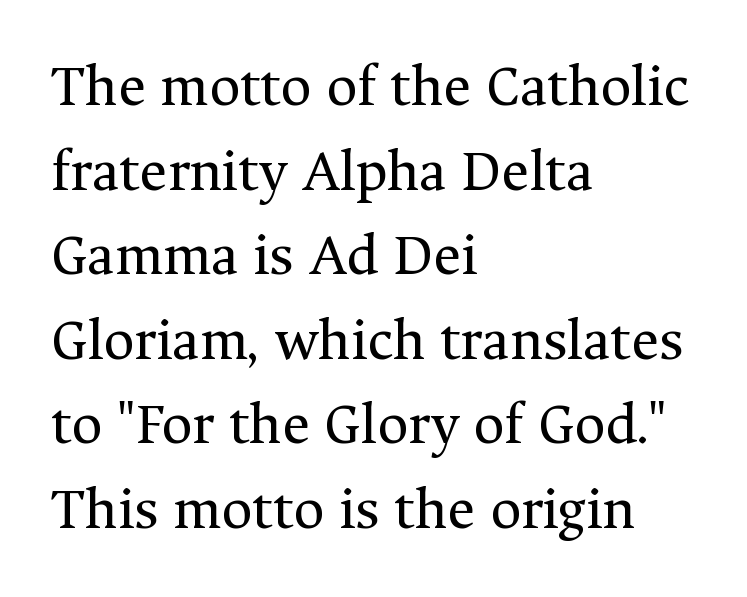
The line-height multiplier appears to be the usual default. The letterforms sit shoulder to shoulder at normal distance. The paragraph shown leans on its left margin. The face looks like a standard text weight, possibly lighter. Looks like regular typesetting: each glyph gets only the width it needs. Quick note: not italic, upright.
